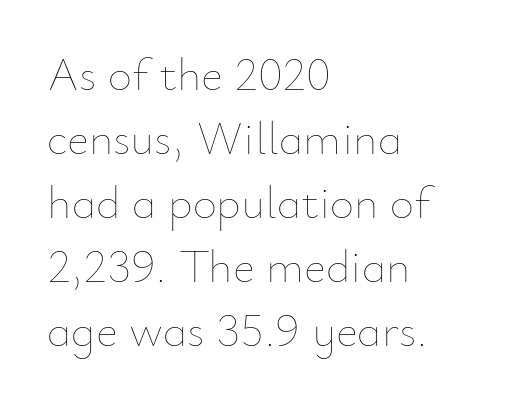
Bare-footed words on every line. The strokes are not fattened; the text isn't bold. Between one letter and the next there's only the usual sliver of space. This sample has the flowing, uneven cadence of proportional lettering. Every stem runs plumb, perpendicular to the baseline. The ragged edge is on the right, which tells us the setting is flush left.
